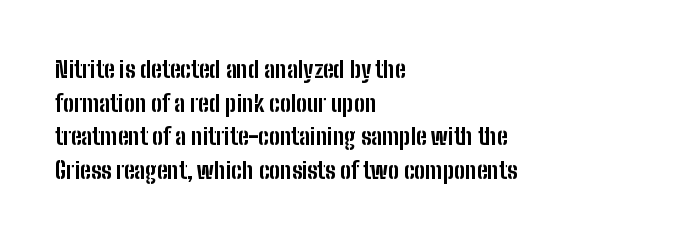
Each line starts at the same left margin while the right side varies. One glance says typical: line gaps are just what's usual. Nope, not italic — everything's standing straight. Plenty of ink on the page — the face is bold.
